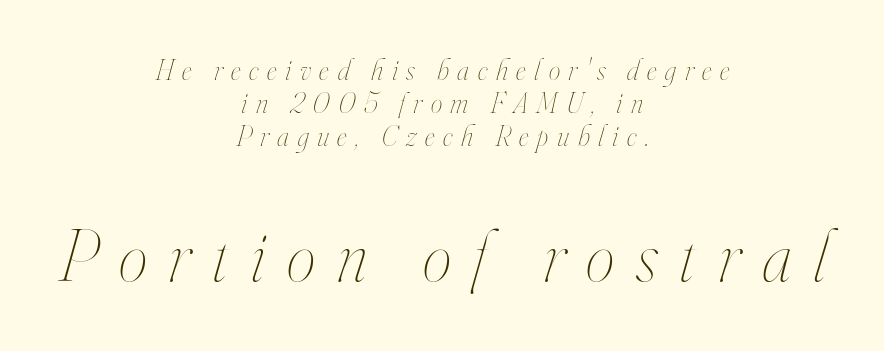
Q: Is the text bold? A: No.
Q: Is the text italic (slanted)? A: Yes, it leans right by about 16 degrees.
Q: Is the text underlined? A: No.
Q: How is the paragraph aligned? A: Centered.
Q: Is the spacing between letters normal or unusually wide? A: Unusually wide.
Q: Is the spacing between lines tight, normal or loose? A: Tight.
Q: Which block of text is set in a larger size, the first (top) or the second (bottom)? A: The second (bottom) one.
Q: Width (condensed, normal, or wide)? A: Condensed.
Q: Stroke contrast? A: High.
Q: x-height? A: Small.
Q: Monospaced? A: No.
